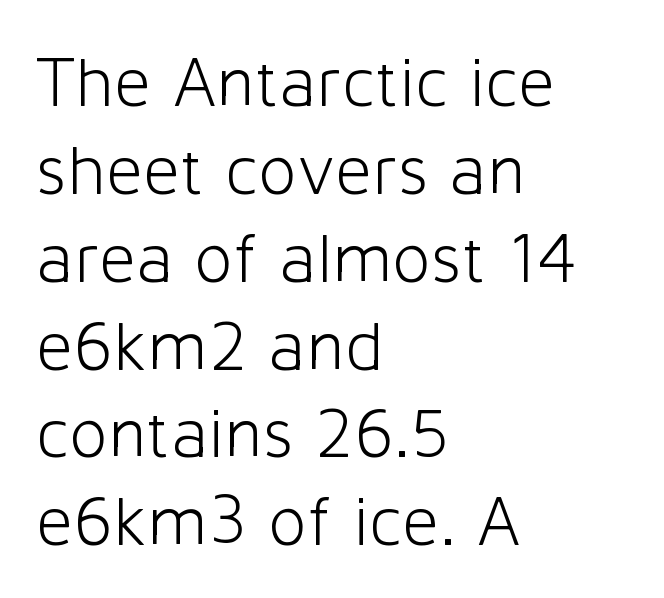
{"serif": "no", "italic": "no", "bold": "no", "weight": "light", "width": "normal", "stroke_contrast": "low", "x_height": "medium", "monospaced": "no", "underline": "no", "align": "left", "line_spacing_ratio": 1.22, "letter_spacing": "normal", "letter_spacing_em": 0.0, "glyph_px": 72}
